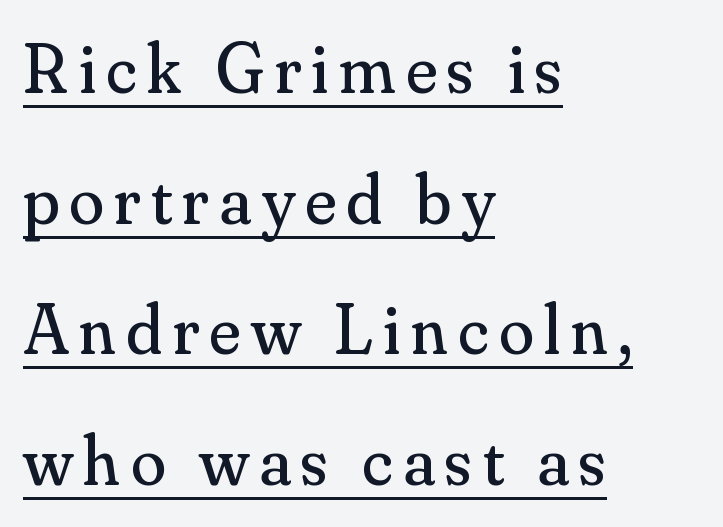
The typesetter has applied underlining to the passage shown. A typesetter would label this face a serif. Compared with a typical body face, this is equally light or lighter still. Proportional: the letters do not fall into vertical columns. One-word summary of the alignment: left.
